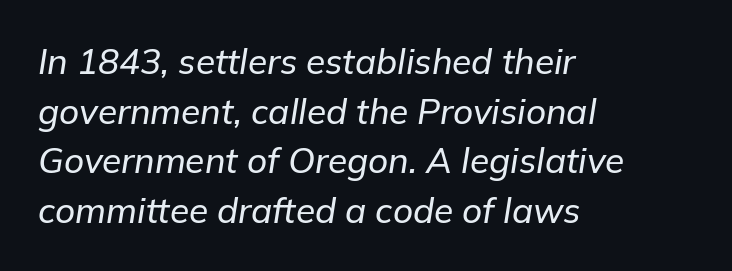
{"italic": "yes", "lean": "right", "slant_degrees": 9, "width": "normal", "stroke_contrast": "low", "x_height": "medium", "monospaced": "no", "underline": "no", "align": "left", "line_spacing": "normal", "line_spacing_ratio": 1.42, "letter_spacing": "normal", "letter_spacing_em": 0.0, "glyph_px": 35}
